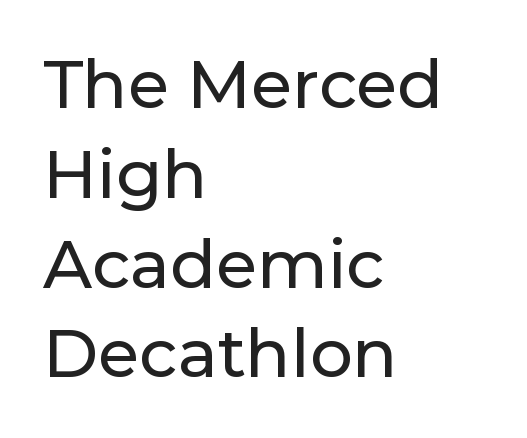
Q: Is the text italic (slanted)? A: No, it is upright.
Q: Is the typeface a serif or a sans-serif typeface? A: Sans-serif.
Q: Is the text underlined? A: No.
Q: How is the paragraph aligned? A: Left-aligned.
Q: Is the spacing between letters normal or unusually wide? A: Normal.
Q: Is the spacing between lines tight, normal or loose? A: Normal.
Q: Width (condensed, normal, or wide)? A: Normal.
Q: Stroke contrast? A: Low.
Q: x-height? A: Medium.
Q: Monospaced? A: No.
